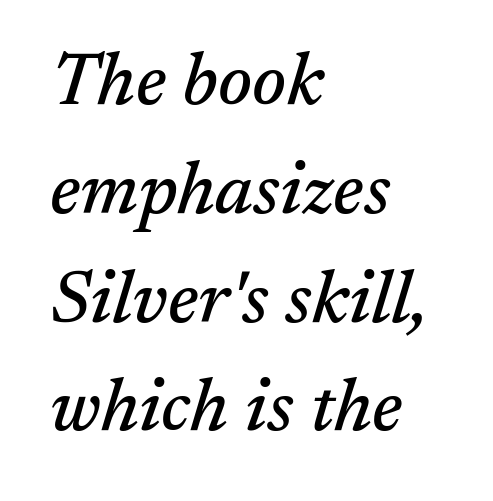
The image shows 73 px serif type, italic (leaning right); set left-aligned, normal line spacing (1.49x), normal letter spacing, not underlined; medium stroke contrast and a medium x-height.
